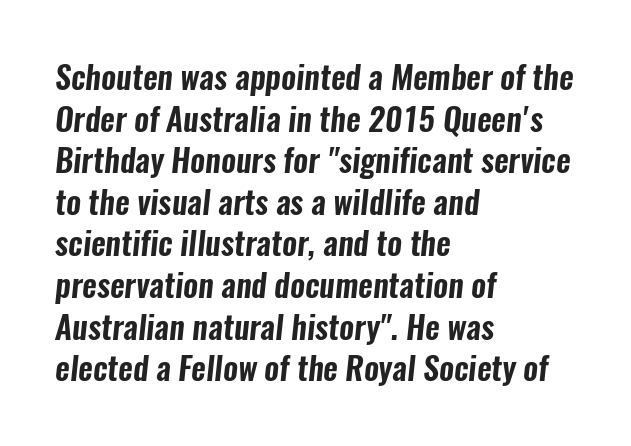
The image shows 32 px condensed sans-serif type; set left-aligned, normal line spacing (1.3x), normal letter spacing, not underlined; low stroke contrast and a medium x-height.
